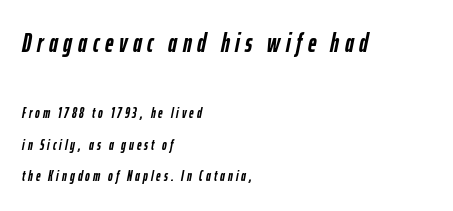
Whoever set this chose breathing room over compactness in the vertical rhythm. Heavy-handed strokes throughout: this text is bold. The setting favours the left margin, as ordinary paragraphs usually do. Large over small — that's the arrangement of the two blocks here. Does the lettering tilt? It does — this is italic.
